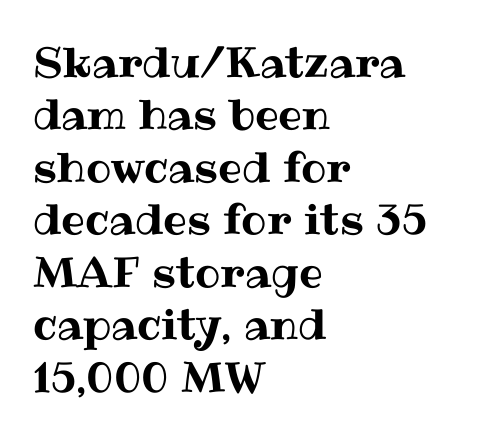
{"italic": "no", "width": "normal", "stroke_contrast": "medium", "x_height": "medium", "monospaced": "no", "underline": "no", "align": "left", "line_spacing": "normal", "line_spacing_ratio": 1.25, "letter_spacing": "normal", "letter_spacing_em": 0.0, "glyph_px": 42}
